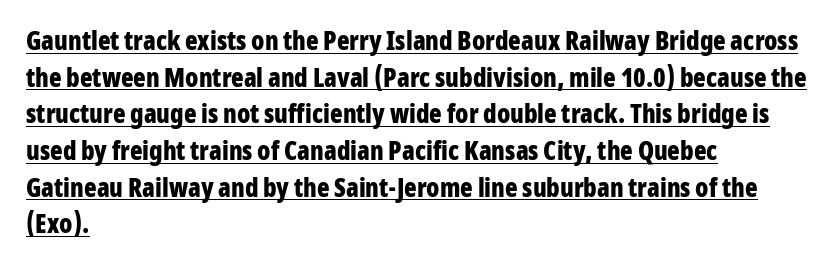
Q: Is the text bold? A: Yes.
Q: Is the text italic (slanted)? A: No, it is upright.
Q: Is the text underlined? A: Yes.
Q: How is the paragraph aligned? A: Left-aligned.
Q: Is the spacing between letters normal or unusually wide? A: Normal.
Q: Is the spacing between lines tight, normal or loose? A: Normal.
